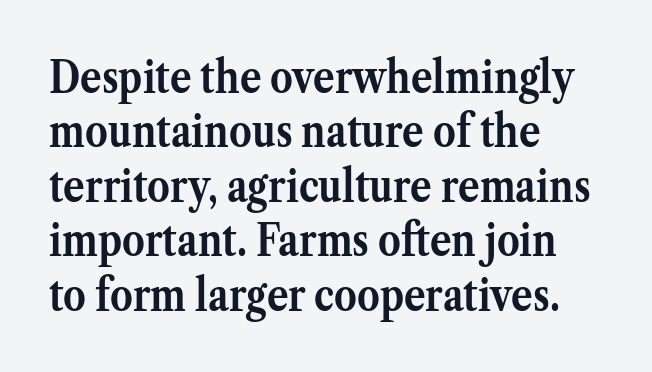
The image shows 45 px semibold serif type, upright; set left-aligned, line spacing 1.21x, normal letter spacing, not underlined; medium stroke contrast and a medium x-height.
